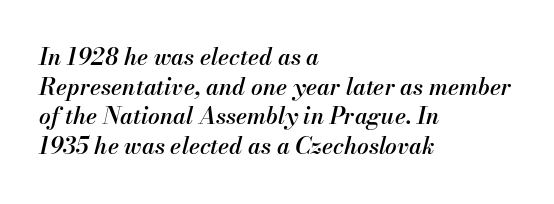
Q: Is the text bold? A: Semi-bold.
Q: Is the text italic (slanted)? A: Yes, it leans right by about 13 degrees.
Q: Is the text underlined? A: No.
Q: How is the paragraph aligned? A: Left-aligned.
Q: Is the spacing between letters normal or unusually wide? A: Normal.
Q: Is the spacing between lines tight, normal or loose? A: Normal.
